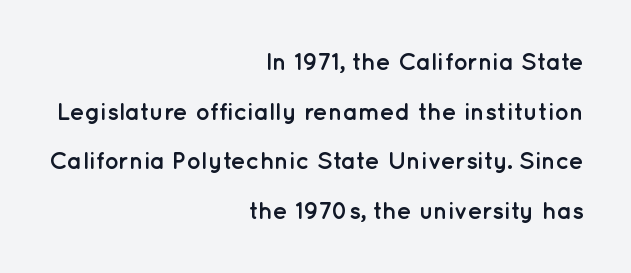
When letters stand straight like this, we call the style roman or upright. Plenty of ink on the page — the face is bold. This sample is right-justified, so line beginnings fall wherever the words allow. There is no visible air inserted between adjacent glyphs. Interline gaps are noticeably wide in this sample. The zone under the glyphs is completely vacant.
